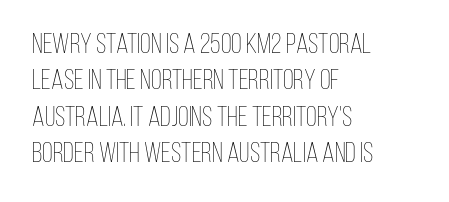
Q: Is the text bold? A: No.
Q: Is the text italic (slanted)? A: No, it is upright.
Q: Is the text underlined? A: No.
Q: How is the paragraph aligned? A: Left-aligned.
Q: Is the spacing between letters normal or unusually wide? A: Normal.
Q: Is the spacing between lines tight, normal or loose? A: Normal.
Q: Width (condensed, normal, or wide)? A: Condensed.
Q: Stroke contrast? A: Low.
Q: x-height? A: Large.
Q: Monospaced? A: No.
